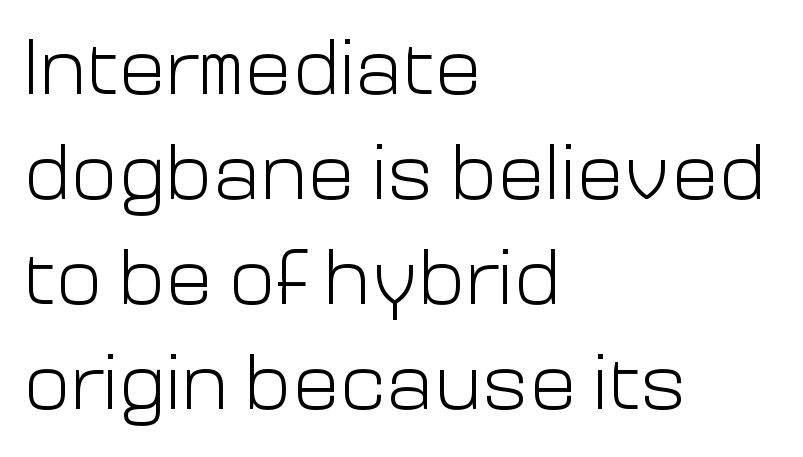
Nothing unusual about the tracking: characters are spaced as the font intends. Baseline-to-baseline distance is the conventional proportion of letter height. The passage shown is typed in a proportional face where columns would drift. Posture: upright roman. Each row of text sits above clean, open space.
